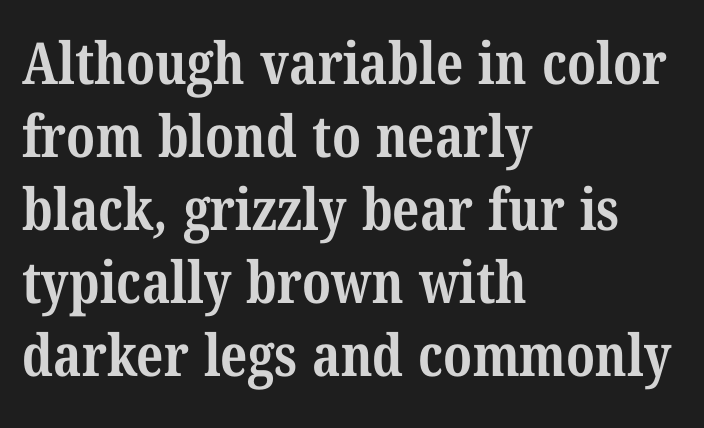
Letters rest on an invisible, unmarked baseline. The leading is moderate, giving the passage an even texture. This is serif lettering, the kind often seen in printed books. Is the type bold? Yes — the strokes are clearly thick and heavy. Honestly, the letter spacing is just normal — you wouldn't notice it.
